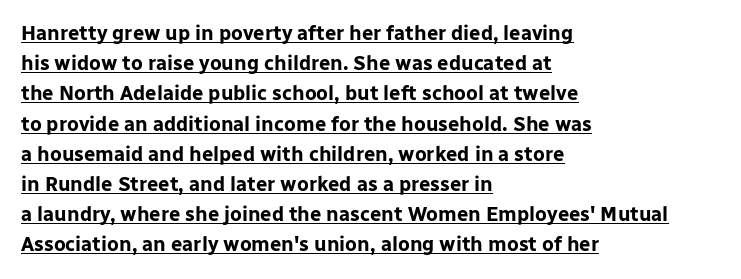
{"italic": "no", "bold": "yes", "underline": "yes", "align": "left", "line_spacing": "normal", "line_spacing_ratio": 1.51, "letter_spacing": "normal", "letter_spacing_em": 0.0, "glyph_px": 20}
